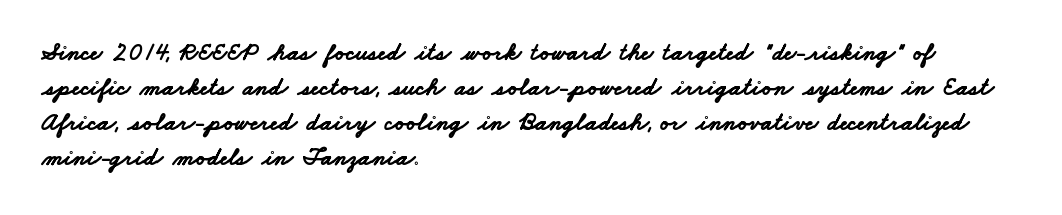
Vertically, the passage feels balanced, rows spaced as you'd expect. Each glyph is drawn with heavy, bold strokes. A classic flush-left, rag-right setting is used for this passage. The specimen omits any rule beneath the text block's lines.
